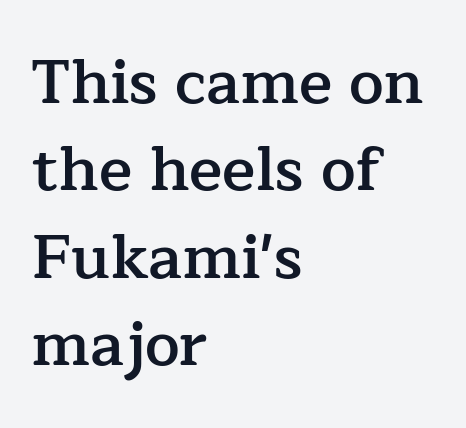
Is the type bold? Partly — it's a semibold, heavier than regular but not fully bold. This is serif lettering, the kind often seen in printed books. The lettering holds an erect, upright posture throughout. The line texture is even and compact thanks to regular tracking. Character widths vary here, with narrow letters taking less room than wide ones. Which margin do the lines hug? The left one — the right edge is uneven.
